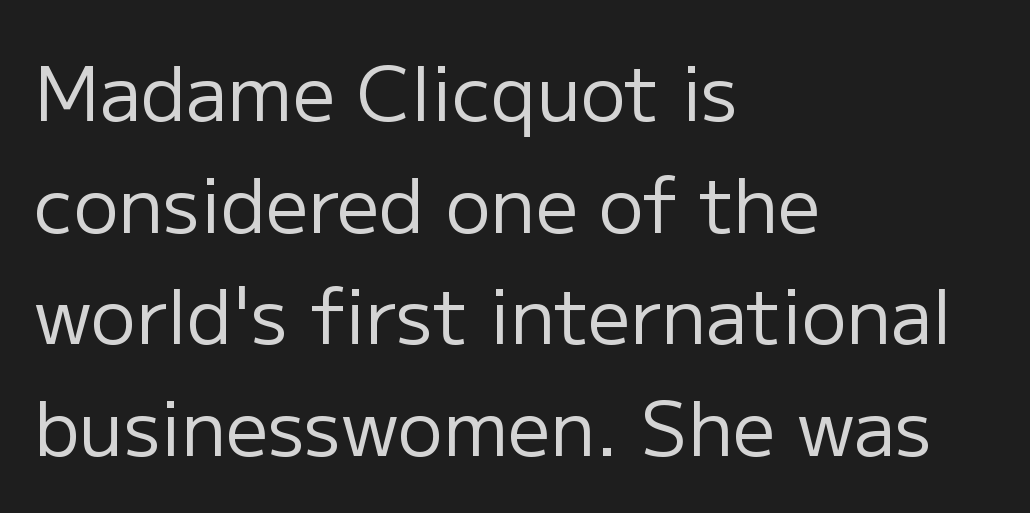
The image shows 75 px regular-weight sans-serif type, upright; set left-aligned, normal line spacing (1.49x), normal letter spacing, not underlined; low stroke contrast and a medium x-height.
